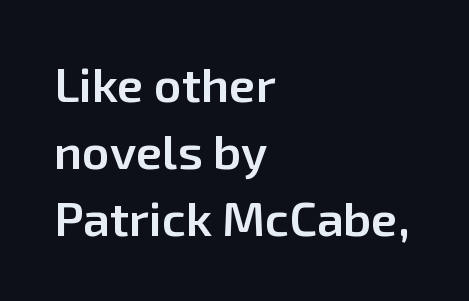
If you measured baseline to baseline, you'd find a middling distance. The type is set solid horizontally, with unmodified tracking. In terms of posture, this sample is upright. This sample has the flowing, uneven cadence of proportional lettering.
